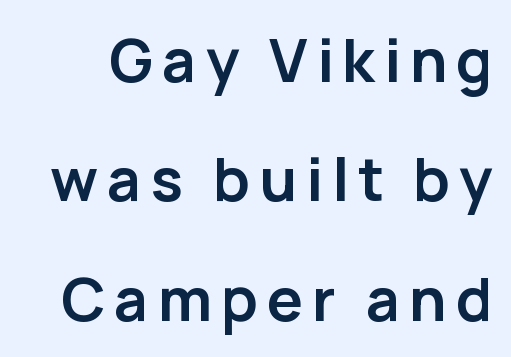
The sample has been set heavy, in full bold. Vertical strokes here are truly vertical. Notice the wide empty band between every row — that's loose leading. This rendering employs a face without finishing strokes, i.e., a sans-serif. Lines of text with bare space underneath. Is this a fixed-width face? No — the glyphs have proportional, varying widths.
